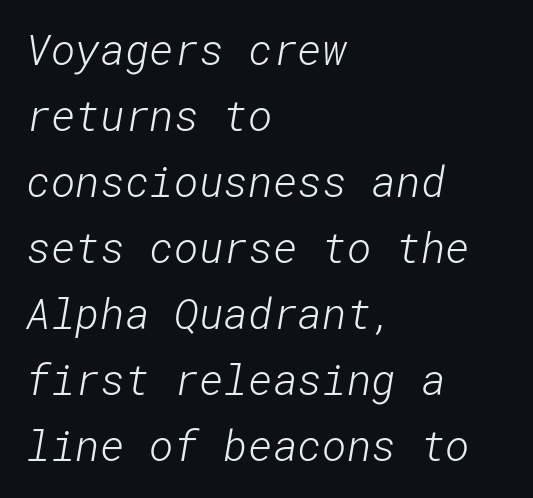
Q: Is the text bold? A: No.
Q: Is the typeface a serif or a sans-serif typeface? A: Sans-serif.
Q: Is the text underlined? A: No.
Q: How is the paragraph aligned? A: Left-aligned.
Q: Is the spacing between letters normal or unusually wide? A: Normal.
Q: Is the spacing between lines tight, normal or loose? A: Normal.
Q: Width (condensed, normal, or wide)? A: Normal.
Q: Stroke contrast? A: Low.
Q: x-height? A: Medium.
